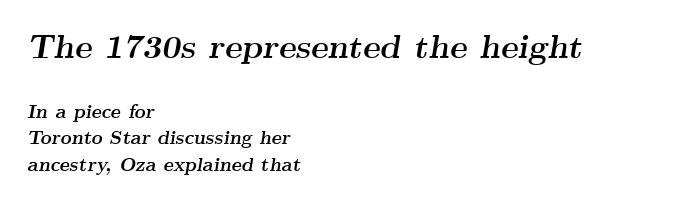
{"serif": "yes", "italic": "yes", "lean": "right", "slant_degrees": 9, "bold": "yes", "weight": "semibold", "width": "wide", "stroke_contrast": "medium", "x_height": "small", "monospaced": "no", "underline": "no", "align": "left", "line_spacing": "normal", "line_spacing_ratio": 1.4, "letter_spacing": "normal", "letter_spacing_em": 0.0, "larger_block": "first", "size_ratio": 1.74, "glyph_px": 33}
